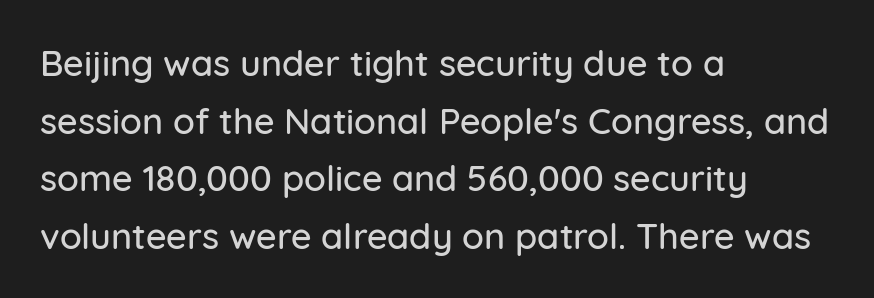
Q: Is the text italic (slanted)? A: No, it is upright.
Q: Is the typeface a serif or a sans-serif typeface? A: Sans-serif.
Q: Is the text underlined? A: No.
Q: How is the paragraph aligned? A: Left-aligned.
Q: Is the spacing between letters normal or unusually wide? A: Normal.
Q: Is the spacing between lines tight, normal or loose? A: Normal.
Q: Width (condensed, normal, or wide)? A: Normal.
Q: Stroke contrast? A: Low.
Q: x-height? A: Medium.
Q: Monospaced? A: No.
